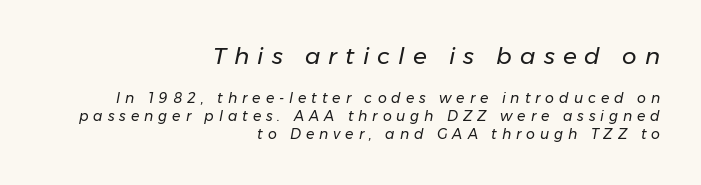
The image shows 23 px text type, italic (leaning right); set right-aligned, normal line spacing (1.29x), unusually wide letter spacing (+0.35 em), not underlined; the first (top) block is 1.64x larger.
